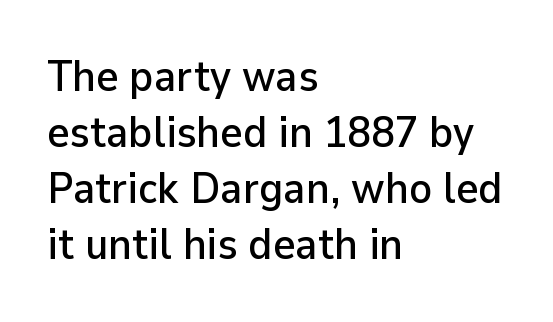
The image shows 43 px sans-serif type, upright; set left-aligned, normal line spacing (1.3x), normal letter spacing, not underlined; low stroke contrast and a medium x-height.
